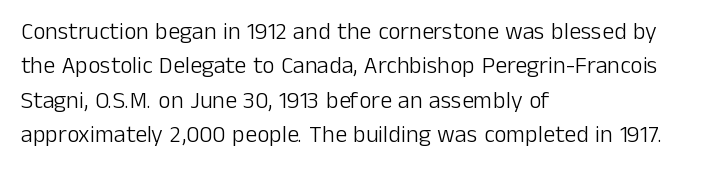
Vertical stems look standard width or narrower in stroke. Default kerning and tracking; the words read as compact shapes. These lines are set flush left with a ragged right edge. The baseline area is clear.
